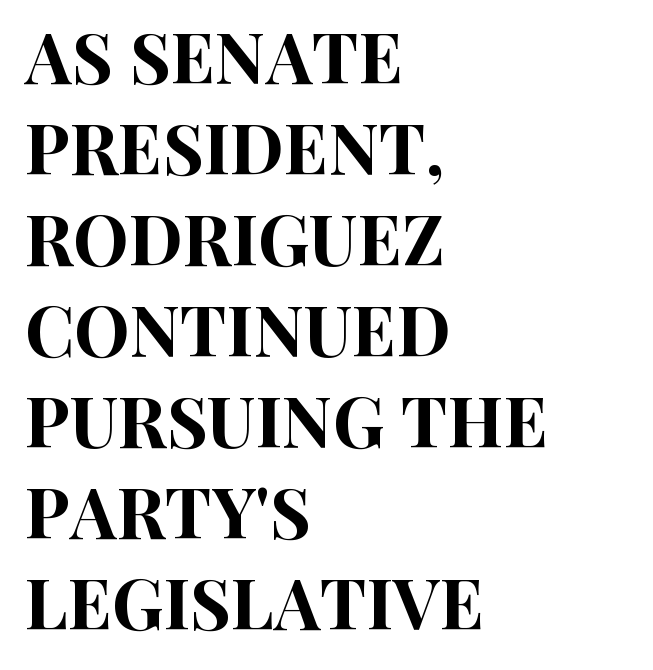
{"serif": "no", "italic": "no", "width": "condensed", "stroke_contrast": "high", "x_height": "large", "monospaced": "no", "underline": "no", "align": "left", "line_spacing": "normal", "line_spacing_ratio": 1.3, "letter_spacing": "normal", "letter_spacing_em": 0.0, "glyph_px": 70}
